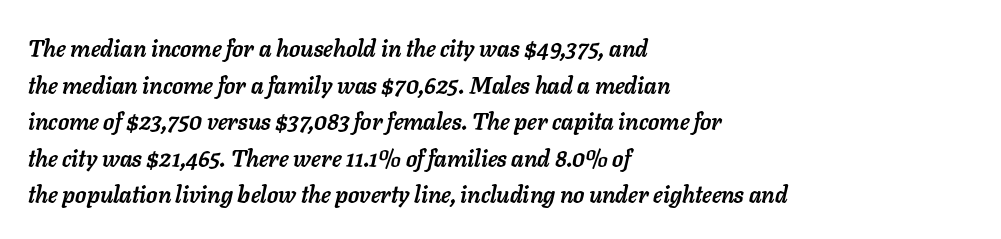
The image shows 23 px bold type, italic (leaning right); set left-aligned, normal line spacing (1.59x), normal letter spacing, not underlined.
